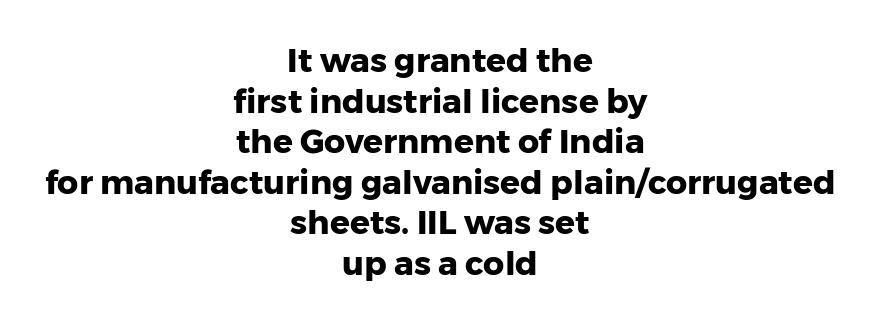
Each letter keeps its own natural width here, so spacing adapts to shape. The letters stand straight up with perfectly vertical stems. Centered paragraph, ragged on both sides. Characters follow at the spacing the type designer built in. Beneath every word, the page is bare.
